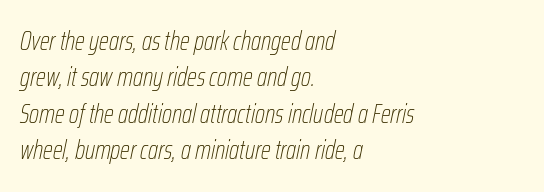
Q: Is the text bold? A: No.
Q: Is the text italic (slanted)? A: Yes, it leans right by about 12 degrees.
Q: Is the text underlined? A: No.
Q: How is the paragraph aligned? A: Left-aligned.
Q: Is the spacing between letters normal or unusually wide? A: Normal.
Q: Is the spacing between lines tight, normal or loose? A: Normal.
